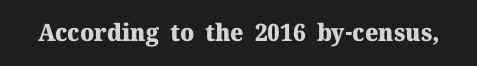
{"italic": "no", "bold": "yes", "underline": "no", "letter_spacing": "normal", "letter_spacing_em": 0.0, "glyph_px": 24}
